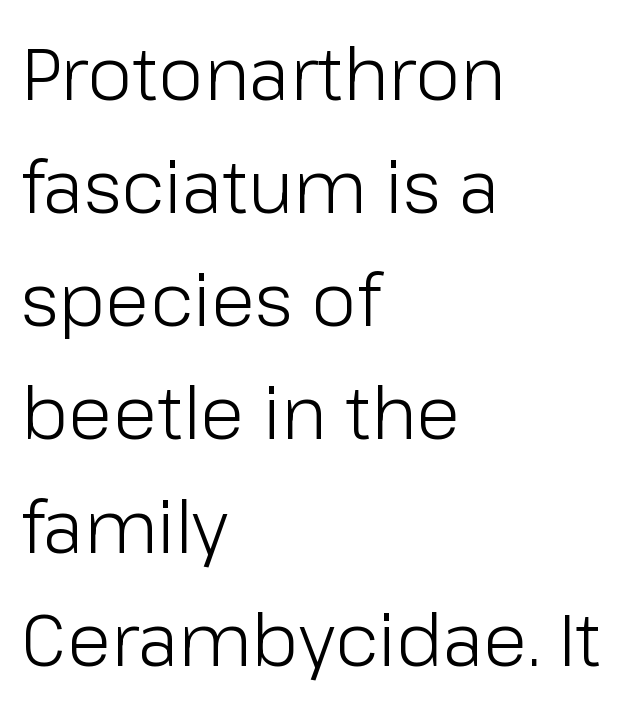
{"serif": "no", "italic": "no", "bold": "no", "weight": "light", "width": "normal", "stroke_contrast": "low", "x_height": "medium", "monospaced": "no", "underline": "no", "align": "left", "line_spacing": "normal", "line_spacing_ratio": 1.55, "letter_spacing": "normal", "letter_spacing_em": 0.0, "glyph_px": 73}
